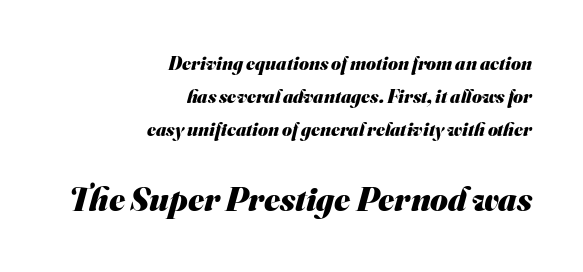
Q: Is the text bold? A: Yes.
Q: Is the typeface a serif or a sans-serif typeface? A: Sans-serif.
Q: Is the text underlined? A: No.
Q: How is the paragraph aligned? A: Right-aligned.
Q: Is the spacing between letters normal or unusually wide? A: Normal.
Q: Which block of text is set in a larger size, the first (top) or the second (bottom)? A: The second (bottom) one.
Q: Width (condensed, normal, or wide)? A: Normal.
Q: Stroke contrast? A: Medium.
Q: x-height? A: Small.
Q: Monospaced? A: No.
